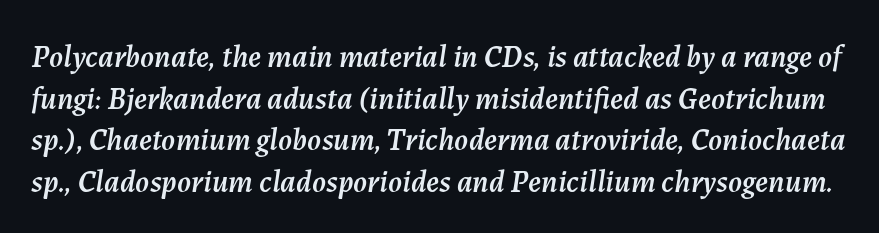
Q: Is the text italic (slanted)? A: Yes, it leans right by about 7 degrees.
Q: Is the text underlined? A: No.
Q: Is the spacing between letters normal or unusually wide? A: Normal.
Q: Is the spacing between lines tight, normal or loose? A: Normal.
Q: Width (condensed, normal, or wide)? A: Normal.
Q: Stroke contrast? A: Medium.
Q: x-height? A: Medium.
Q: Monospaced? A: No.
